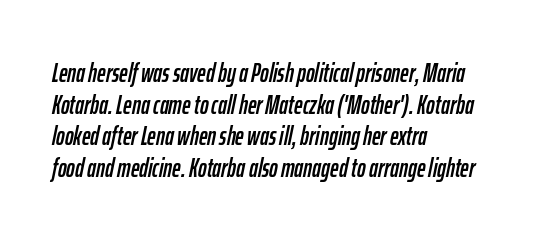
Horizontally, the lines are justified to the leading edge only. Notice how the stems are inclined rather than vertical — that's the hallmark of italics. The passage shown has conventional tracking throughout. Quick note: underline off.
